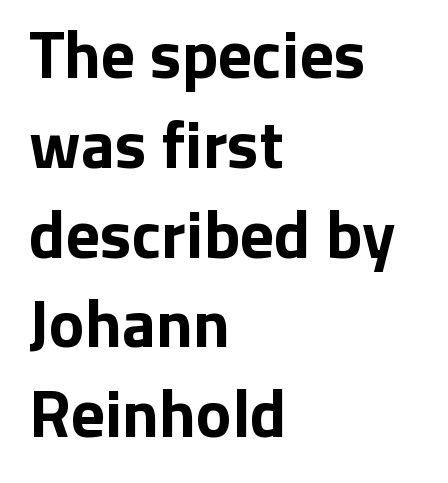
Grotesque or geometric, the face here clearly has no serifs. Nothing unusual about the tracking: characters are spaced as the font intends. A bare baseline throughout the passage. If you drew a ruler down the left edge, every line would touch it. When letters stand straight like this, we call the style roman or upright.
